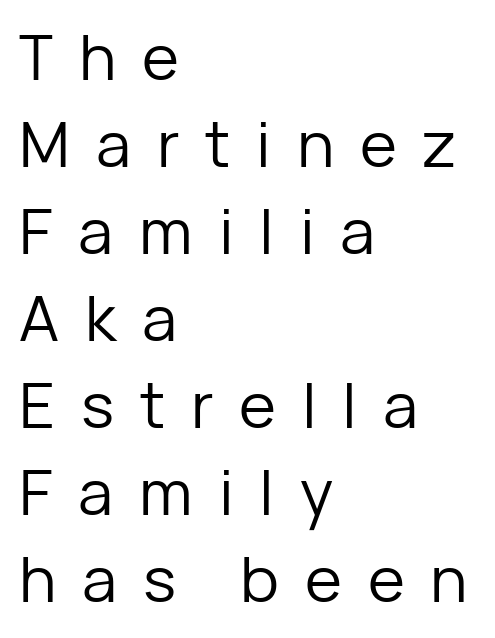
The image shows 63 px regular-weight sans-serif type, upright; set left-aligned, normal line spacing (1.38x), unusually wide letter spacing (+0.41 em), not underlined; low stroke contrast and a medium x-height.
